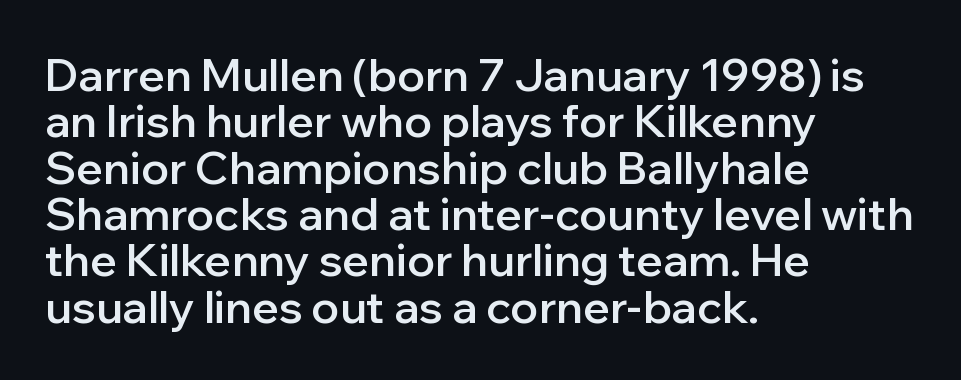
{"serif": "no", "italic": "no", "bold": "semi", "weight": "semibold", "width": "normal", "stroke_contrast": "low", "x_height": "medium", "monospaced": "no", "underline": "no", "align": "left", "line_spacing": "tight", "line_spacing_ratio": 1.03, "letter_spacing": "normal", "letter_spacing_em": 0.0, "glyph_px": 45}
